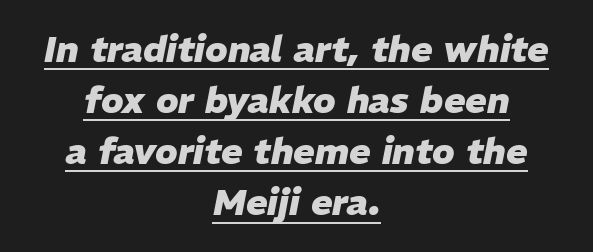
Q: Is the text bold? A: Yes.
Q: Is the text italic (slanted)? A: Yes, it leans right by about 11 degrees.
Q: Is the text underlined? A: Yes.
Q: How is the paragraph aligned? A: Centered.
Q: Is the spacing between letters normal or unusually wide? A: Normal.
Q: Is the spacing between lines tight, normal or loose? A: Normal.
Q: Width (condensed, normal, or wide)? A: Normal.
Q: Stroke contrast? A: Low.
Q: x-height? A: Medium.
Q: Monospaced? A: No.
